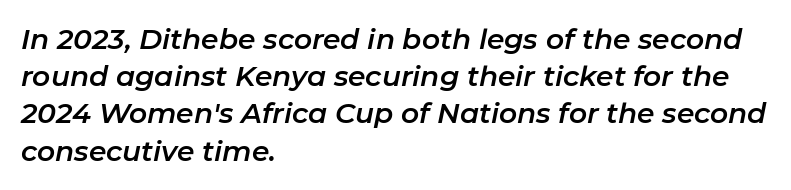
Q: Is the text italic (slanted)? A: Yes, it leans right by about 11 degrees.
Q: Is the text underlined? A: No.
Q: How is the paragraph aligned? A: Left-aligned.
Q: Is the spacing between letters normal or unusually wide? A: Normal.
Q: Is the spacing between lines tight, normal or loose? A: Normal.
Q: Width (condensed, normal, or wide)? A: Normal.
Q: Stroke contrast? A: Low.
Q: x-height? A: Medium.
Q: Monospaced? A: No.
